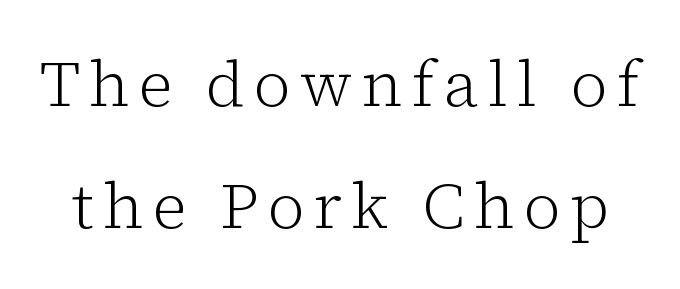
The image shows 64 px light serif type, upright; set loose line spacing (1.9x), not underlined; low stroke contrast and a medium x-height.
